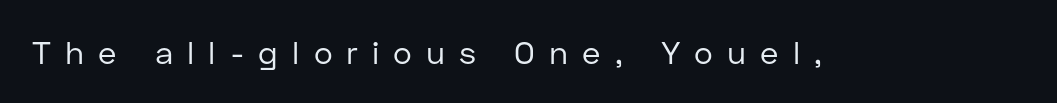
Q: Is the text bold? A: No.
Q: Is the text italic (slanted)? A: No, it is upright.
Q: Is the typeface a serif or a sans-serif typeface? A: Sans-serif.
Q: Is the text underlined? A: No.
Q: Is the spacing between letters normal or unusually wide? A: Unusually wide.
Q: Width (condensed, normal, or wide)? A: Normal.
Q: Stroke contrast? A: Low.
Q: x-height? A: Medium.
Q: Monospaced? A: No.
